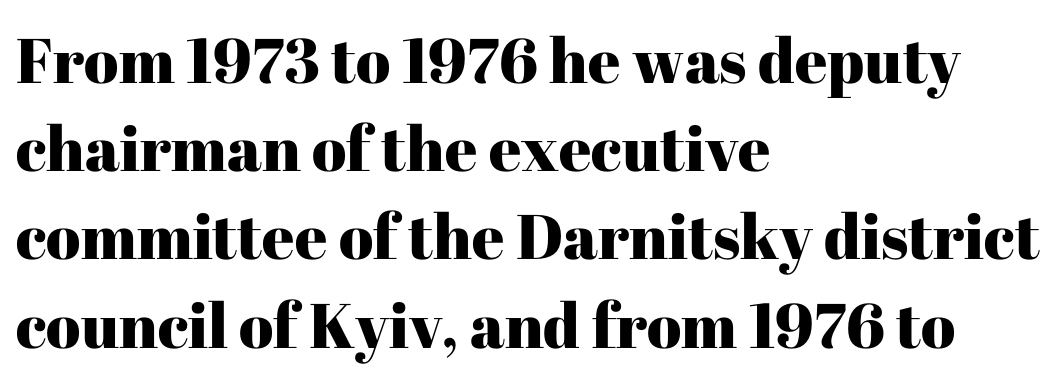
{"serif": "yes", "italic": "no", "width": "normal", "stroke_contrast": "high", "x_height": "medium", "monospaced": "no", "underline": "no", "align": "left", "line_spacing": "normal", "line_spacing_ratio": 1.4, "letter_spacing": "normal", "letter_spacing_em": 0.0, "glyph_px": 63}
